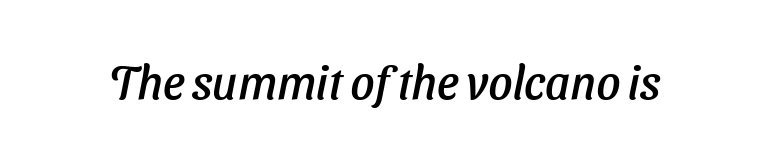
The line texture is even and compact thanks to regular tracking. Honestly, there is no underline to notice here at all. Proportional: the letters do not fall into vertical columns.
